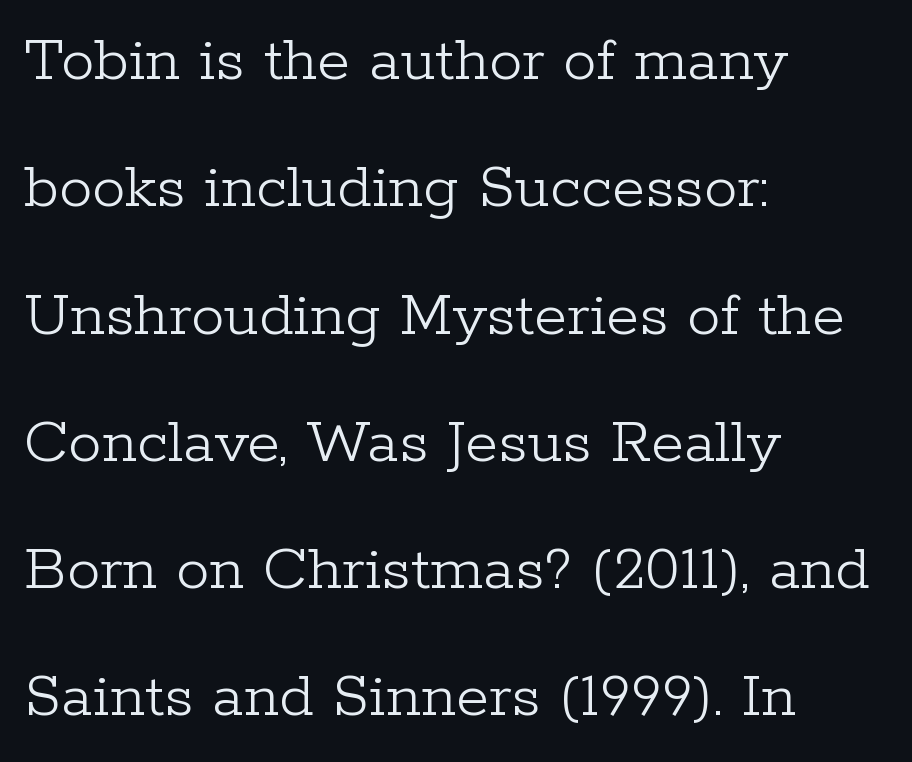
{"serif": "yes", "italic": "no", "bold": "no", "weight": "light", "width": "normal", "stroke_contrast": "low", "x_height": "medium", "monospaced": "no", "underline": "no", "align": "left", "line_spacing": "loose", "line_spacing_ratio": 1.9, "letter_spacing": "normal", "letter_spacing_em": 0.0, "glyph_px": 67}
